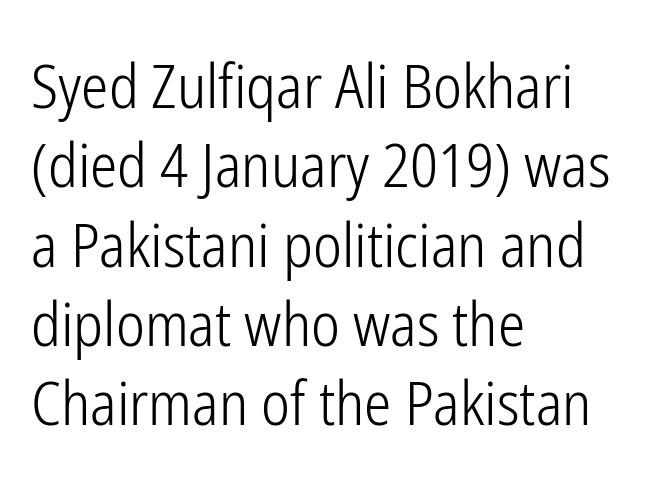
The passage shown is not underscored anywhere. Do the characters align in a grid? No, the font is proportional. Observe the absence of serifs on each vertical stroke in this sample. Is the block centered? No — it sits flush against the left margin.
